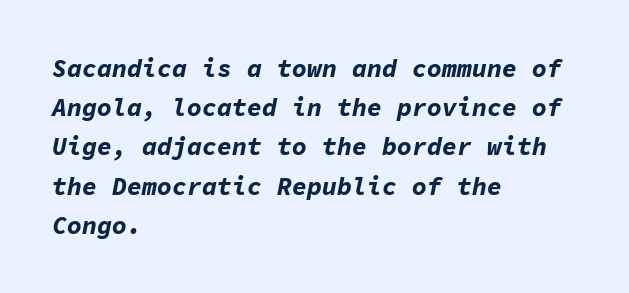
Stroke thickness is high; the sample reads as a true bold. The passage is arranged the way most books set body copy — flush left. How would I describe the line gaps? Plain and ordinary. Bare-footed words on every line. Words appear dense and cohesive because spacing is normal.
